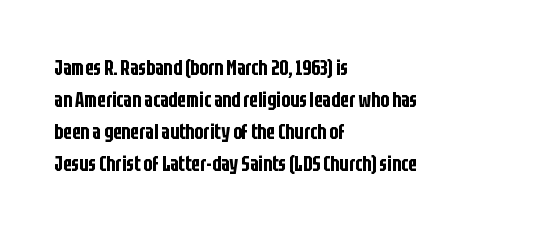
{"italic": "no", "underline": "no", "align": "left", "line_spacing": "normal", "line_spacing_ratio": 1.53, "letter_spacing": "normal", "letter_spacing_em": 0.0, "glyph_px": 21}
